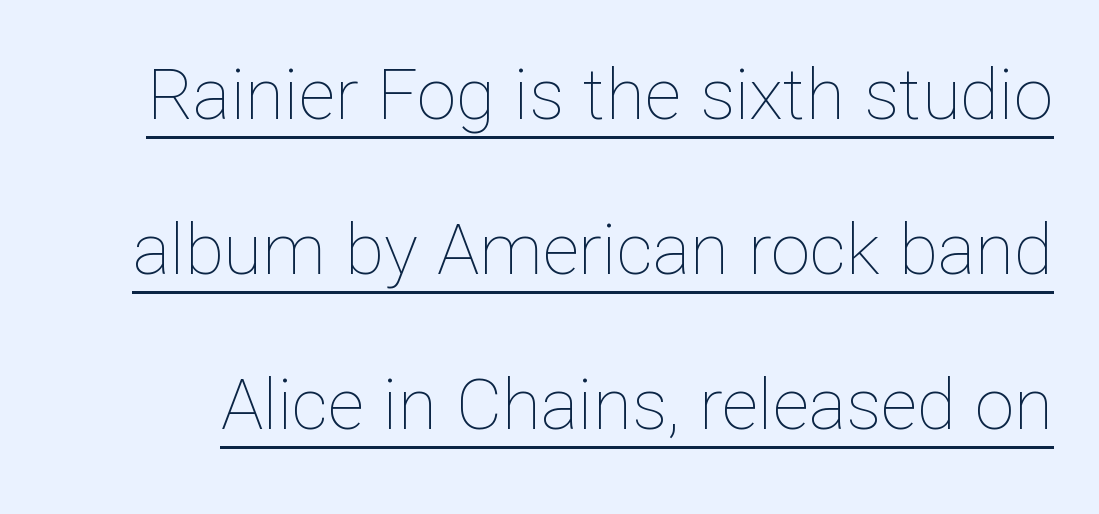
The passage shown is underscored from start to finish. The typography opts for an upright posture over an oblique one. These glyphs show unthickened strokes, regular width or finer. Students, observe: this is what heavily led, spacious text looks like. Spacing verdict: proportional, widths tailored to each character. Honestly, the letter spacing is just normal — you wouldn't notice it.
